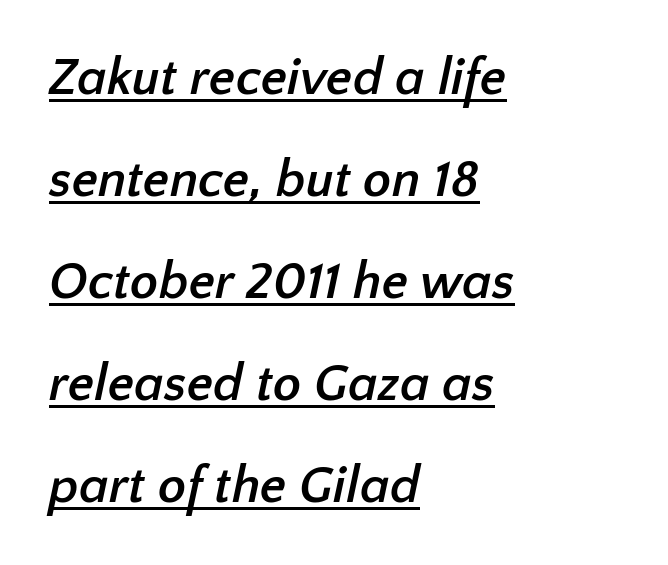
Summary of weight: heavy, a full bold. Here the glyphs are tracked normally, forming tight word shapes. In terms of leading, this rendering errs on the spacious side. A typesetter would label this face a sans. Is there an underline? Yes — a line sits under the letters. Typeset ragged right — the left edge is the straight one.
